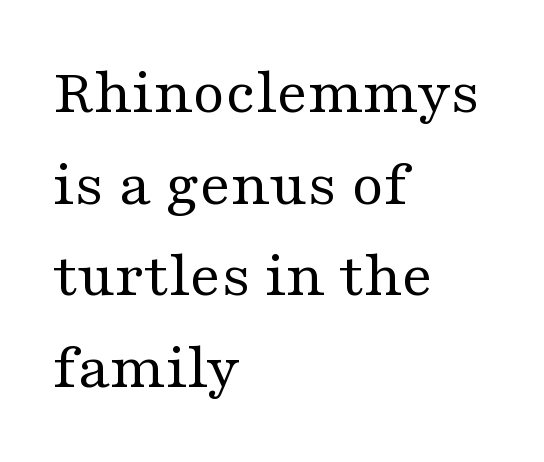
{"serif": "yes", "italic": "no", "bold": "no", "weight": "regular", "width": "wide", "stroke_contrast": "medium", "x_height": "medium", "monospaced": "no", "underline": "no", "align": "left", "line_spacing": "normal", "line_spacing_ratio": 1.39, "letter_spacing": "normal", "letter_spacing_em": 0.0, "glyph_px": 66}
